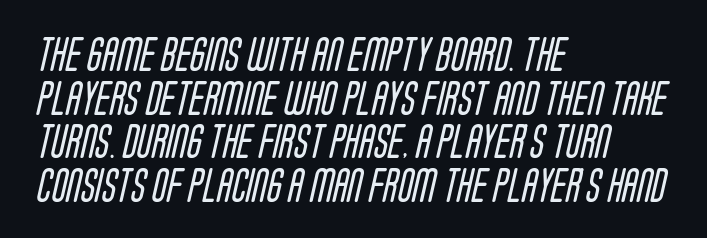
Q: Is the text bold? A: No.
Q: Is the typeface a serif or a sans-serif typeface? A: Sans-serif.
Q: Is the text underlined? A: No.
Q: How is the paragraph aligned? A: Left-aligned.
Q: Is the spacing between letters normal or unusually wide? A: Normal.
Q: Is the spacing between lines tight, normal or loose? A: Normal.
Q: Width (condensed, normal, or wide)? A: Condensed.
Q: Stroke contrast? A: Low.
Q: x-height? A: Large.
Q: Monospaced? A: No.
